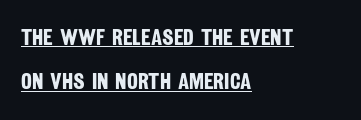
These characters rest on top of a visible drawn line. Pretty heavy lettering here — definitely bold. Successive baselines arrive slowly, with a big drop between each. Horizontally, the lines are justified to the leading edge only.
